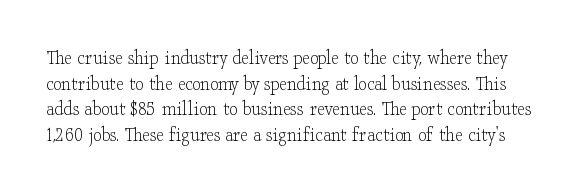
{"italic": "no", "bold": "no", "underline": "no", "line_spacing_ratio": 1.22, "letter_spacing": "normal", "letter_spacing_em": 0.0, "glyph_px": 21}
